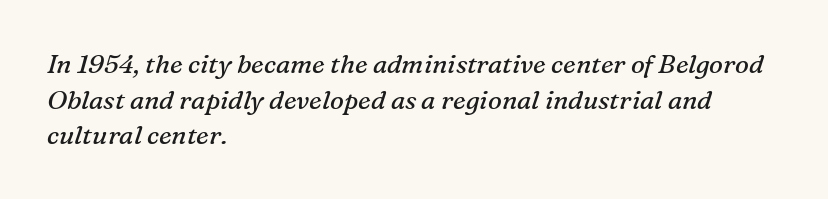
{"italic": "yes", "lean": "right", "slant_degrees": 16, "bold": "no", "underline": "no", "align": "left", "line_spacing": "normal", "line_spacing_ratio": 1.37, "letter_spacing": "normal", "letter_spacing_em": 0.0, "glyph_px": 26}
